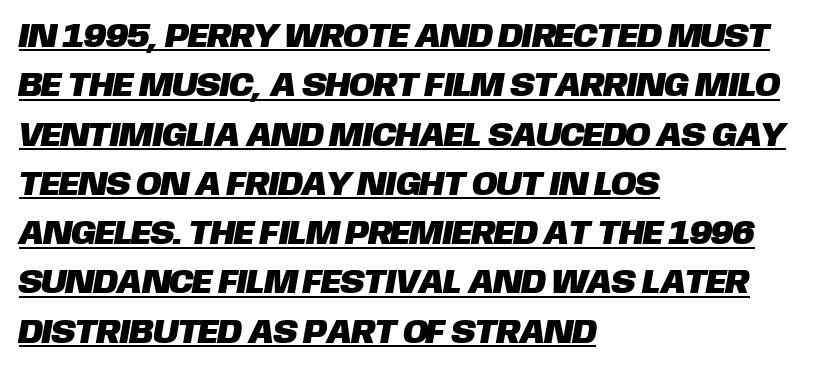
Leftover space on each line is placed entirely after the last word. Default kerning and tracking; the words read as compact shapes. Each new line begins a customary step beneath the previous one. Type style note: lacks serifs.
